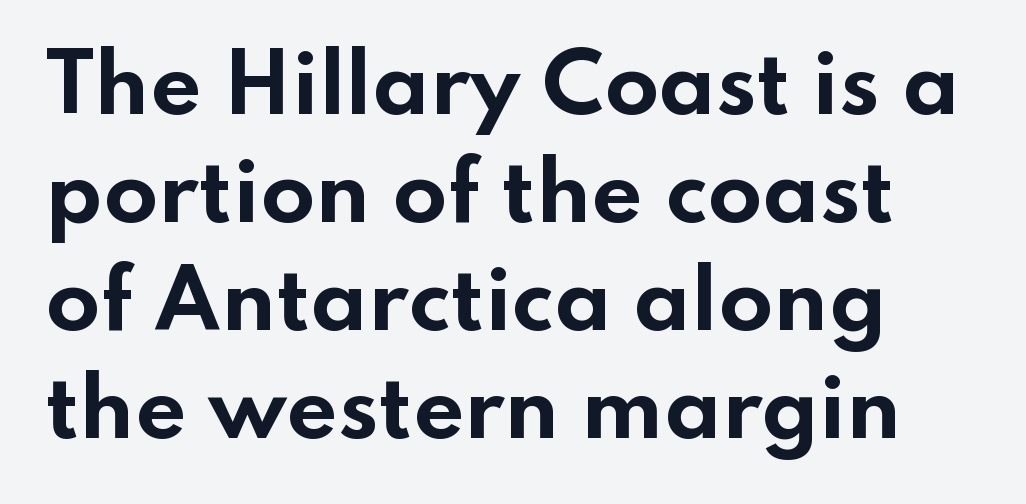
Q: Is the text bold? A: Yes.
Q: Is the text italic (slanted)? A: No, it is upright.
Q: Is the typeface a serif or a sans-serif typeface? A: Sans-serif.
Q: Is the text underlined? A: No.
Q: How is the paragraph aligned? A: Left-aligned.
Q: Is the spacing between letters normal or unusually wide? A: Normal.
Q: Is the spacing between lines tight, normal or loose? A: Normal.
Q: Width (condensed, normal, or wide)? A: Wide.
Q: Stroke contrast? A: Low.
Q: x-height? A: Small.
Q: Monospaced? A: No.
